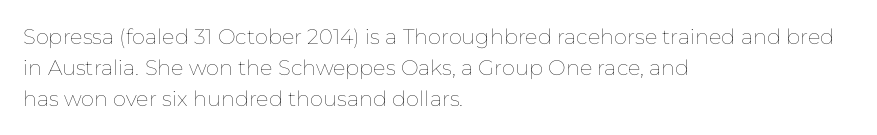
If you drew a line through each stem, it would be perfectly vertical. Leftover space on each line is placed entirely after the last word. The vertical gap from one line to the next is medium. The specimen omits any rule beneath the text block's lines.
